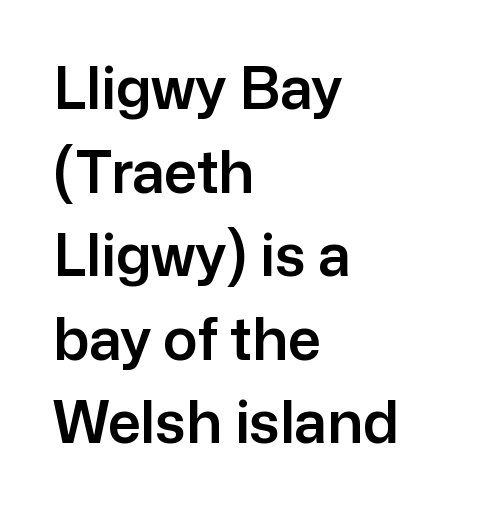
{"serif": "no", "italic": "no", "width": "normal", "stroke_contrast": "low", "x_height": "medium", "monospaced": "no", "underline": "no", "align": "left", "line_spacing": "normal", "line_spacing_ratio": 1.44, "letter_spacing": "normal", "letter_spacing_em": 0.0, "glyph_px": 58}
